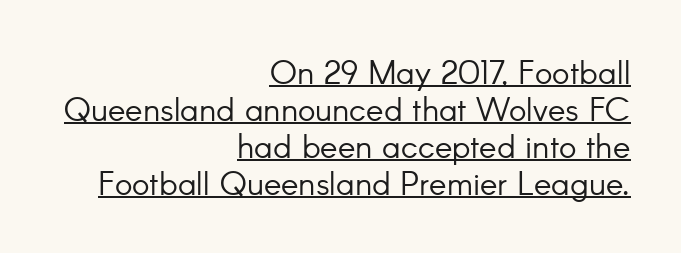
{"serif": "no", "italic": "no", "bold": "no", "weight": "light", "width": "normal", "stroke_contrast": "low", "x_height": "small", "monospaced": "no", "underline": "yes", "align": "right", "line_spacing": "tight", "line_spacing_ratio": 1.12, "letter_spacing": "normal", "letter_spacing_em": 0.0, "glyph_px": 33}
